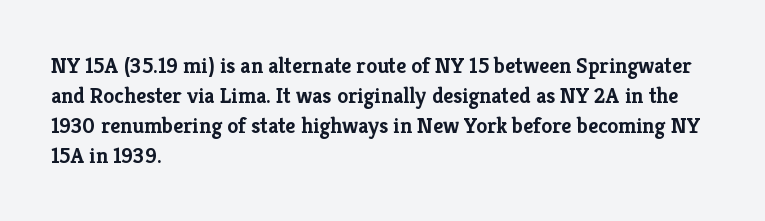
{"italic": "no", "bold": "yes", "underline": "no", "align": "left", "line_spacing": "normal", "line_spacing_ratio": 1.36, "letter_spacing": "normal", "letter_spacing_em": 0.0, "glyph_px": 22}
